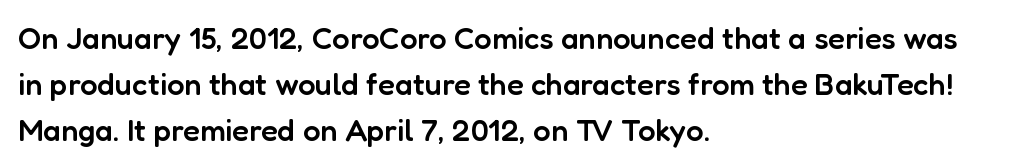
The letters advance in unequal steps, a hallmark of proportional type. Look at the tracking — it's just the regular setting, nothing added. Short and long lines alike share a common starting point at left. Students, this is semibold: more ink than regular, less than bold. The letters carry no serifs — their stems end cleanly without finishing strokes.
